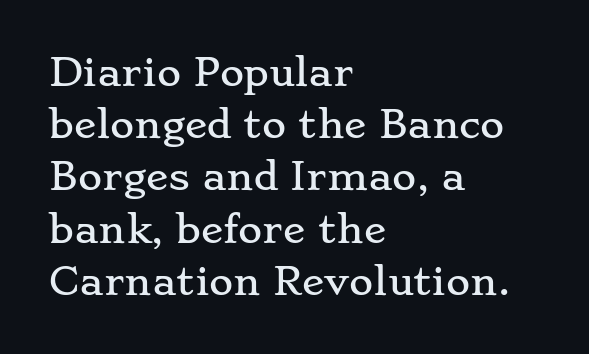
Q: Is the text italic (slanted)? A: No, it is upright.
Q: Is the typeface a serif or a sans-serif typeface? A: Serif.
Q: Is the text underlined? A: No.
Q: How is the paragraph aligned? A: Left-aligned.
Q: Is the spacing between letters normal or unusually wide? A: Normal.
Q: Is the spacing between lines tight, normal or loose? A: Normal.
Q: Width (condensed, normal, or wide)? A: Wide.
Q: Stroke contrast? A: Low.
Q: x-height? A: Small.
Q: Monospaced? A: No.
